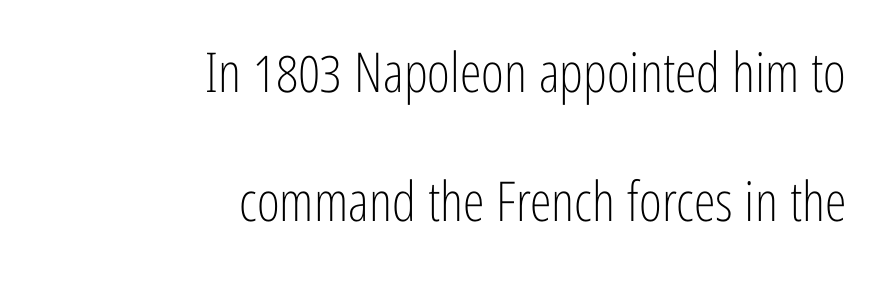
Summary of vertical rhythm: relaxed, with wide interline spacing. The type is set solid horizontally, with unmodified tracking. Looks like regular typesetting: each glyph gets only the width it needs. The glyphs are unaccompanied by any horizontal stroke below them. The letterforms sit at book weight or below.
